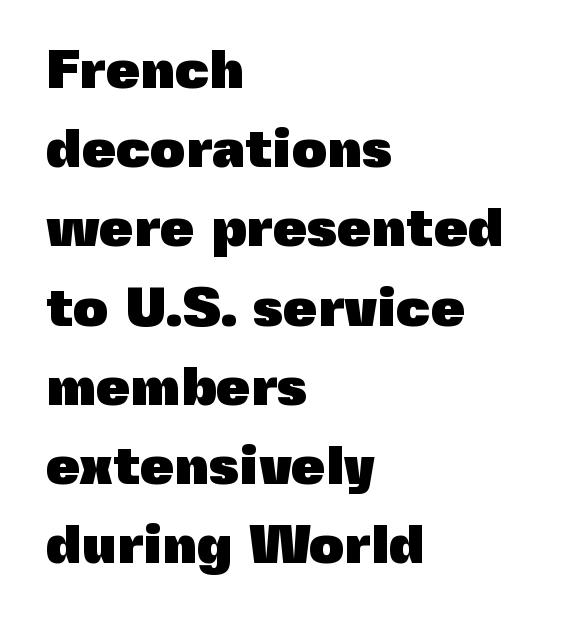
{"serif": "no", "italic": "no", "bold": "yes", "weight": "heavy", "width": "normal", "x_height": "medium", "monospaced": "no", "underline": "no", "align": "left", "line_spacing": "normal", "line_spacing_ratio": 1.44, "letter_spacing": "normal", "letter_spacing_em": 0.0, "glyph_px": 55}
